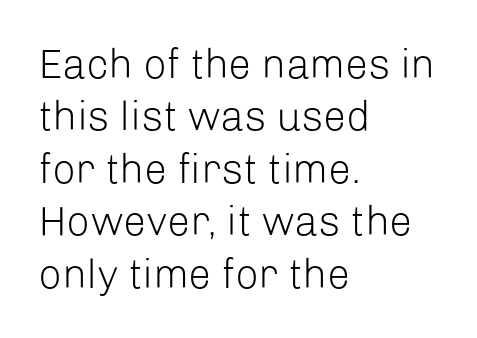
{"serif": "no", "italic": "no", "bold": "no", "weight": "light", "width": "normal", "stroke_contrast": "low", "x_height": "medium", "monospaced": "no", "underline": "no", "align": "left", "line_spacing": "normal", "line_spacing_ratio": 1.28, "letter_spacing": "normal", "letter_spacing_em": 0.0, "glyph_px": 41}
